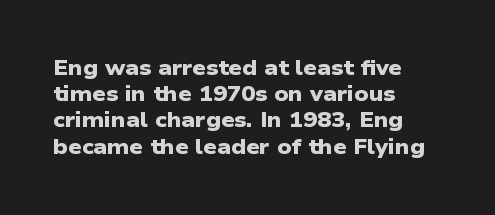
Q: Is the text bold? A: Yes.
Q: Is the text underlined? A: No.
Q: How is the paragraph aligned? A: Left-aligned.
Q: Is the spacing between letters normal or unusually wide? A: Normal.
Q: Is the spacing between lines tight, normal or loose? A: Normal.
